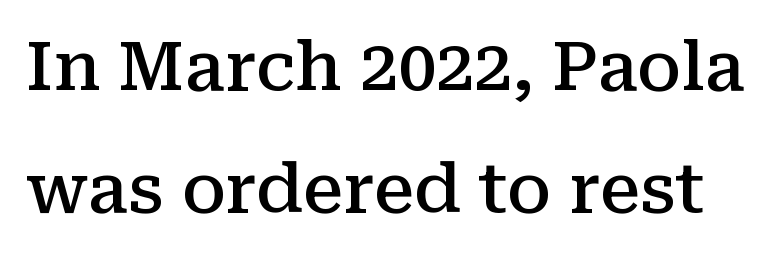
The image shows 68 px semibold serif type, upright; set line spacing 1.8x, normal letter spacing, not underlined; medium stroke contrast and a medium x-height.
